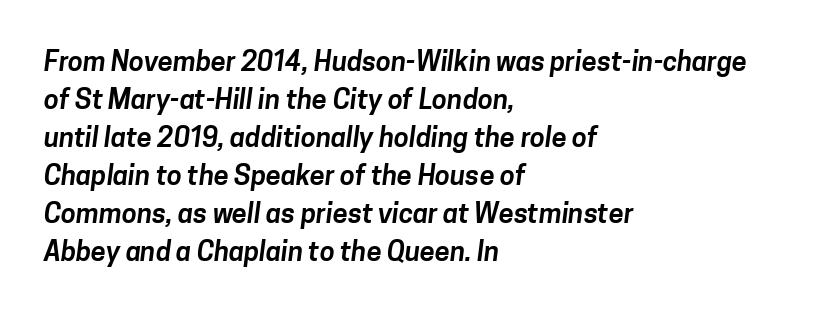
Q: Is the text underlined? A: No.
Q: How is the paragraph aligned? A: Left-aligned.
Q: Is the spacing between letters normal or unusually wide? A: Normal.
Q: Is the spacing between lines tight, normal or loose? A: Normal.
